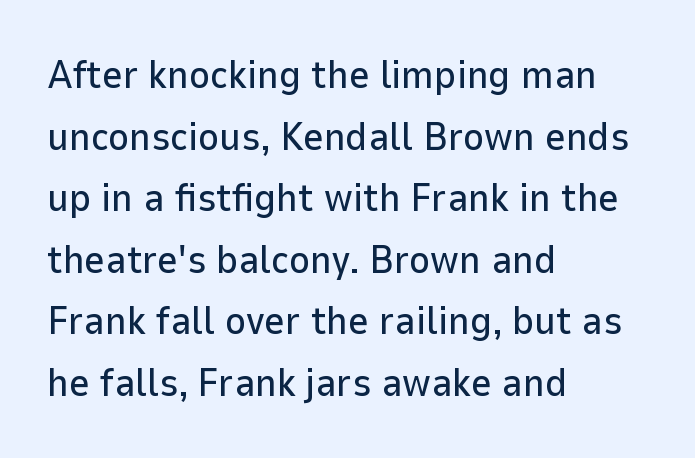
{"serif": "no", "italic": "no", "width": "normal", "stroke_contrast": "low", "x_height": "medium", "monospaced": "no", "underline": "no", "align": "left", "line_spacing": "normal", "line_spacing_ratio": 1.54, "letter_spacing": "normal", "letter_spacing_em": 0.0, "glyph_px": 40}
